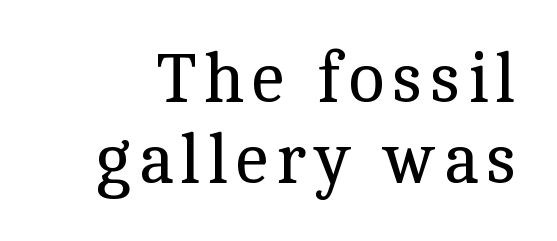
The image shows 69 px regular-weight serif type, upright; set line spacing 1.17x, not underlined; a medium x-height.
